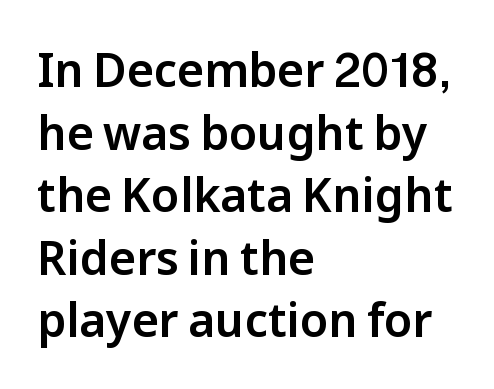
Nothing unusual about the tracking: characters are spaced as the font intends. In terms of leading, this rendering sits right in the middle. The passage shown is typed in a proportional face where columns would drift. When letters stand straight like this, we call the style roman or upright. Leftover space on each line is placed entirely after the last word. Underlining? Definitely not there.
